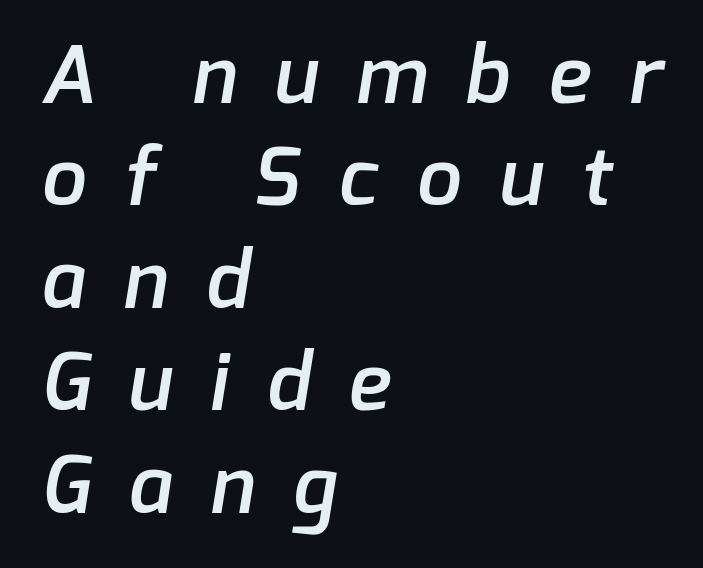
The image shows 80 px semibold sans-serif type; set left-aligned, normal line spacing (1.28x), unusually wide letter spacing (+0.48 em), not underlined; low stroke contrast and a medium x-height.
